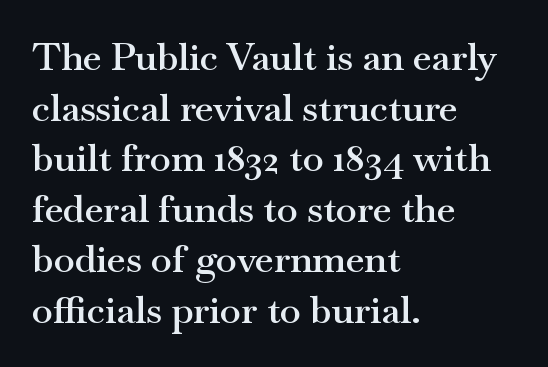
The image shows 38 px semibold, wide serif type, upright; set left-aligned, normal line spacing (1.33x), normal letter spacing, not underlined; medium stroke contrast and a small x-height.
